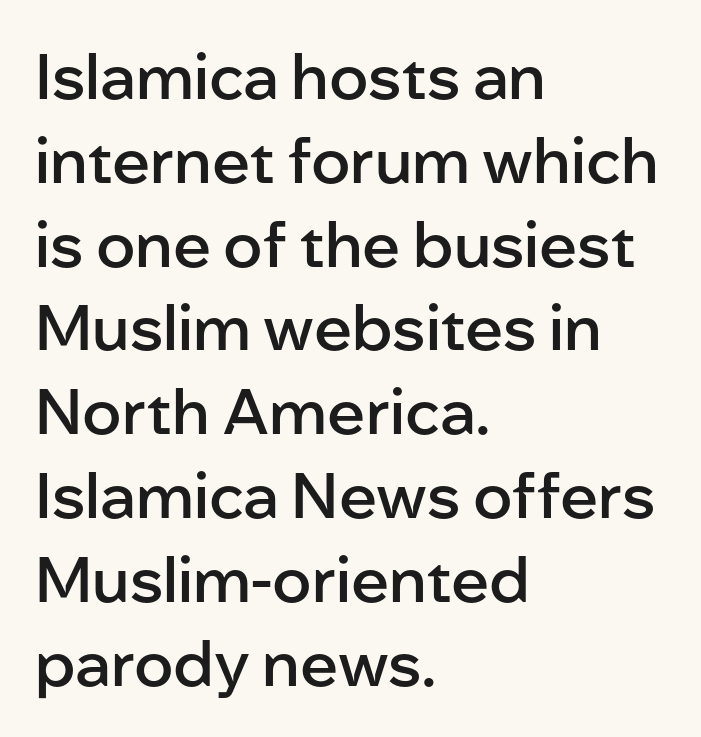
Q: Is the text bold? A: Semi-bold.
Q: Is the text italic (slanted)? A: No, it is upright.
Q: Is the typeface a serif or a sans-serif typeface? A: Sans-serif.
Q: Is the text underlined? A: No.
Q: How is the paragraph aligned? A: Left-aligned.
Q: Is the spacing between letters normal or unusually wide? A: Normal.
Q: Is the spacing between lines tight, normal or loose? A: Normal.
Q: Width (condensed, normal, or wide)? A: Normal.
Q: Stroke contrast? A: Low.
Q: x-height? A: Medium.
Q: Monospaced? A: No.
